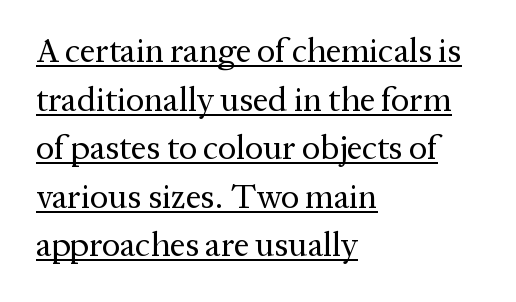
Q: Is the text bold? A: No.
Q: Is the text italic (slanted)? A: No, it is upright.
Q: Is the typeface a serif or a sans-serif typeface? A: Serif.
Q: Is the text underlined? A: Yes.
Q: How is the paragraph aligned? A: Left-aligned.
Q: Is the spacing between letters normal or unusually wide? A: Normal.
Q: Is the spacing between lines tight, normal or loose? A: Normal.
Q: Width (condensed, normal, or wide)? A: Normal.
Q: Stroke contrast? A: Medium.
Q: x-height? A: Medium.
Q: Monospaced? A: No.
